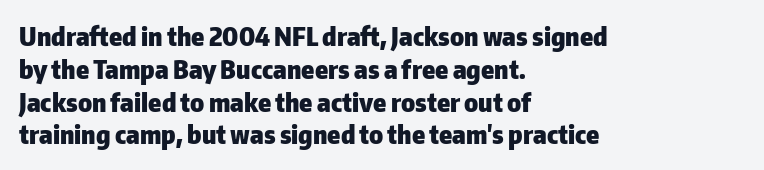
The image shows 26 px bold type, upright; set left-aligned, normal line spacing (1.26x), normal letter spacing, not underlined.
